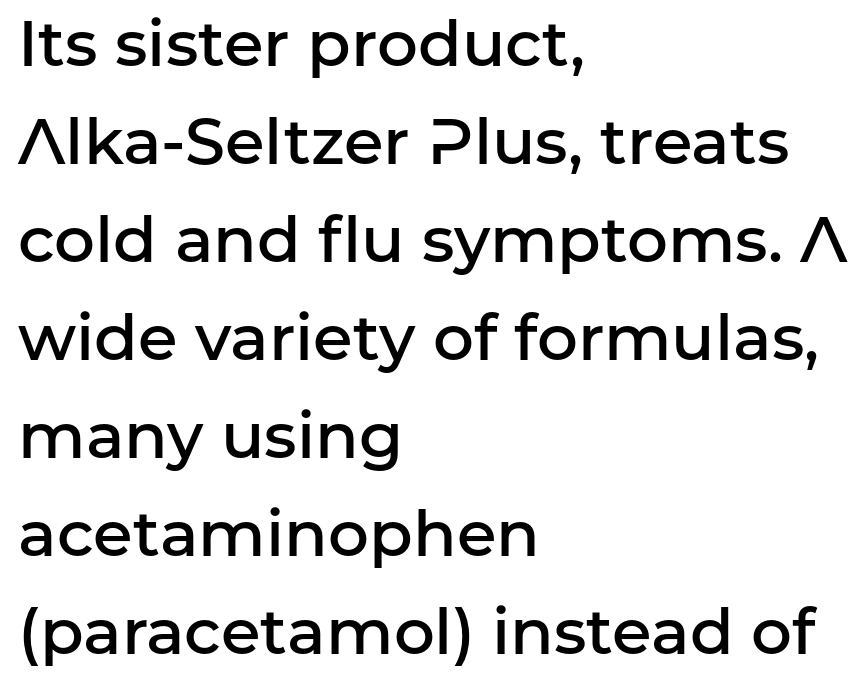
Q: Is the text bold? A: Semi-bold.
Q: Is the text italic (slanted)? A: No, it is upright.
Q: Is the typeface a serif or a sans-serif typeface? A: Sans-serif.
Q: Is the text underlined? A: No.
Q: How is the paragraph aligned? A: Left-aligned.
Q: Is the spacing between letters normal or unusually wide? A: Normal.
Q: Is the spacing between lines tight, normal or loose? A: Normal.
Q: Width (condensed, normal, or wide)? A: Normal.
Q: Stroke contrast? A: Low.
Q: x-height? A: Medium.
Q: Monospaced? A: No.
